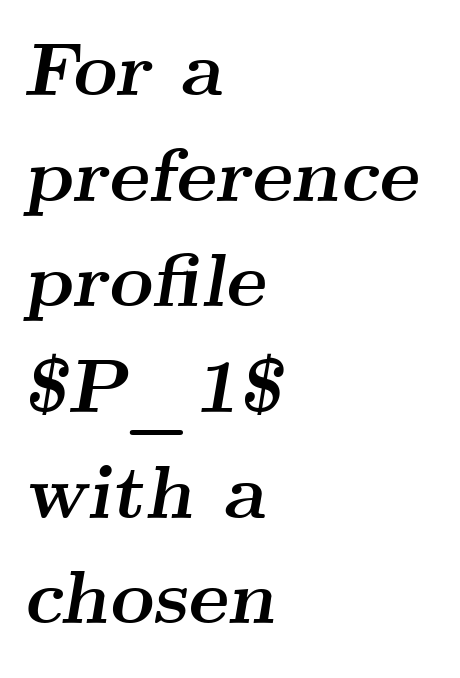
Q: Is the text bold? A: Yes.
Q: Is the text italic (slanted)? A: Yes, it leans right by about 9 degrees.
Q: Is the typeface a serif or a sans-serif typeface? A: Serif.
Q: Is the text underlined? A: No.
Q: How is the paragraph aligned? A: Left-aligned.
Q: Is the spacing between letters normal or unusually wide? A: Normal.
Q: Is the spacing between lines tight, normal or loose? A: Normal.
Q: Width (condensed, normal, or wide)? A: Wide.
Q: Stroke contrast? A: Medium.
Q: x-height? A: Small.
Q: Monospaced? A: No.
